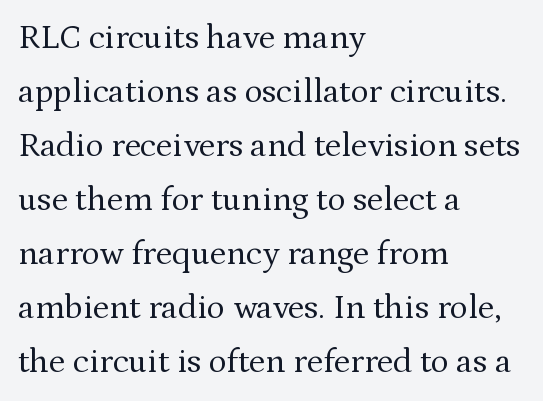
Short and long lines alike share a common starting point at left. Horizontal bands of white between lines are of average thickness. The baseline area is clear. The letters look calm and open, with moderate or lighter stems.
